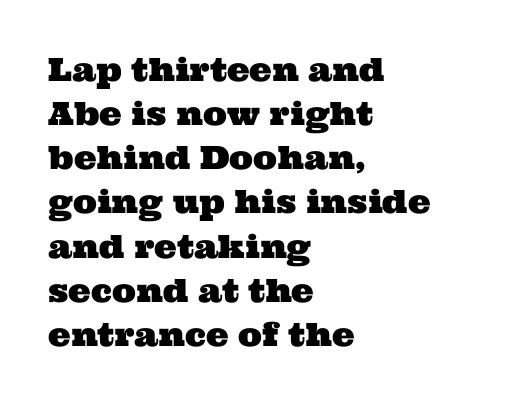
{"serif": "yes", "width": "wide", "stroke_contrast": "medium", "x_height": "medium", "monospaced": "no", "underline": "no", "align": "left", "line_spacing": "normal", "line_spacing_ratio": 1.38, "letter_spacing": "normal", "letter_spacing_em": 0.0, "glyph_px": 32}
